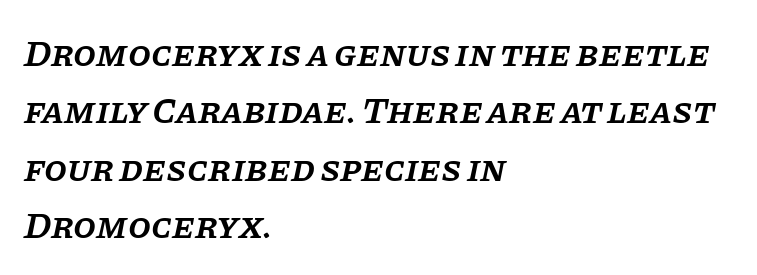
The passage shown is typeset with a serif family. Observe the ordinary spacing: letters are neighbours, not strangers. The passage shown is not underscored anywhere. Horizontal alignment here is leftward, the default for most running prose.
